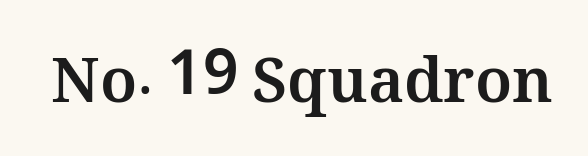
{"italic": "no", "bold": "yes", "weight": "bold", "width": "normal", "stroke_contrast": "medium", "x_height": "medium", "monospaced": "no", "underline": "no", "letter_spacing": "normal", "letter_spacing_em": 0.0, "glyph_px": 62}
